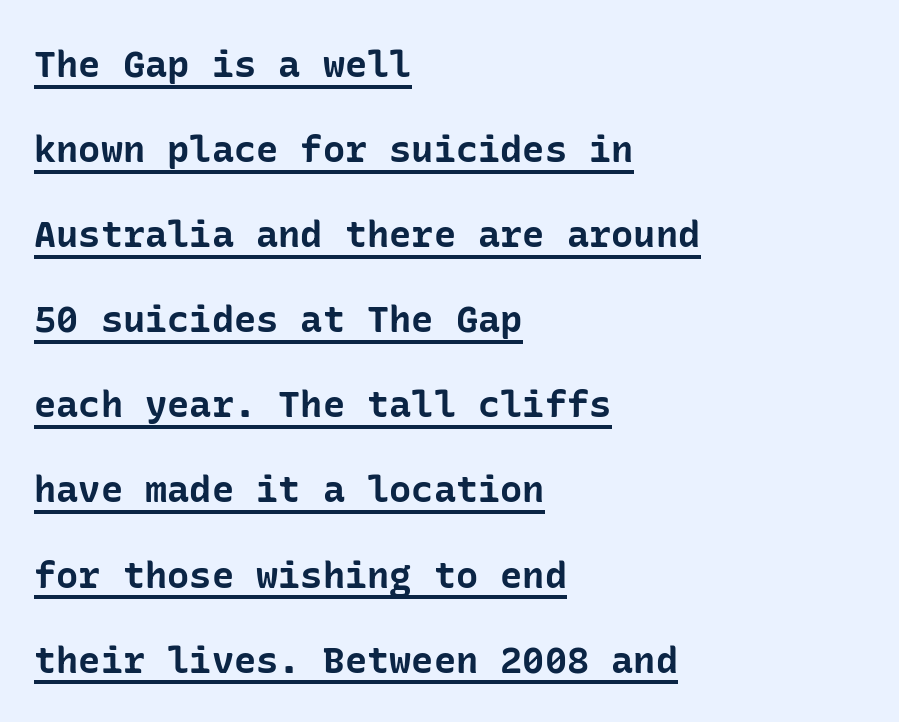
Q: Is the text bold? A: Yes.
Q: Is the text italic (slanted)? A: No, it is upright.
Q: Is the typeface a serif or a sans-serif typeface? A: Sans-serif.
Q: Is the text underlined? A: Yes.
Q: How is the paragraph aligned? A: Left-aligned.
Q: Is the spacing between letters normal or unusually wide? A: Normal.
Q: Is the spacing between lines tight, normal or loose? A: Loose.
Q: Width (condensed, normal, or wide)? A: Normal.
Q: Stroke contrast? A: Low.
Q: x-height? A: Medium.
